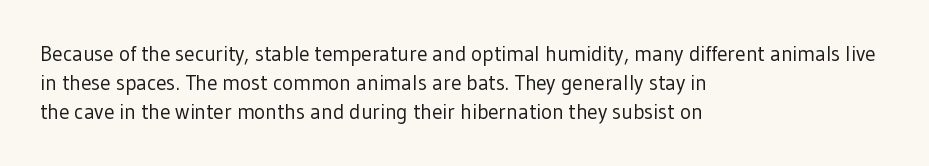
The image shows 21 px text type, upright; set left-aligned, normal line spacing (1.39x), normal letter spacing, not underlined.
